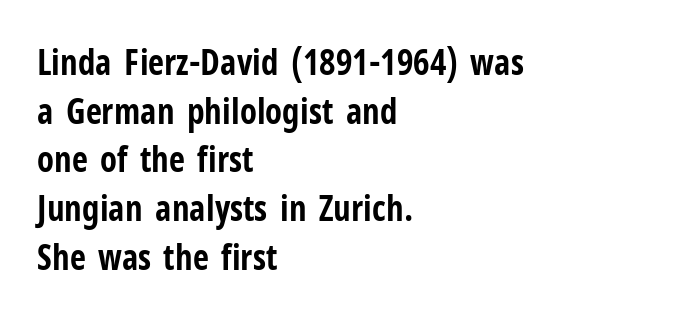
{"serif": "no", "italic": "no", "bold": "yes", "weight": "bold", "width": "condensed", "stroke_contrast": "low", "x_height": "medium", "monospaced": "no", "underline": "no", "align": "left", "line_spacing": "normal", "line_spacing_ratio": 1.39, "letter_spacing": "normal", "letter_spacing_em": 0.0, "glyph_px": 35}
